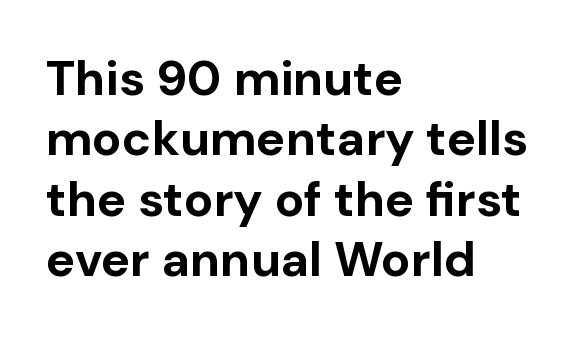
Quick note: underline off. The text was rendered using a sans face with plain stroke endings. Caption: bold face, heavy strokes. Inter-character spacing is left at the font's built-in metrics.
